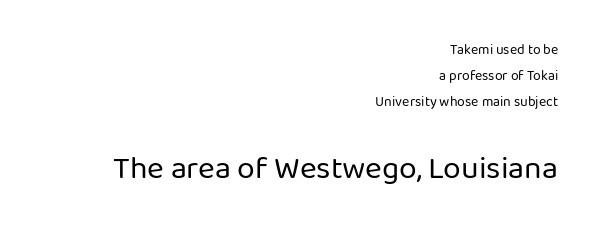
The image shows 32 px regular-weight sans-serif type, upright; set right-aligned, line spacing 1.87x, normal letter spacing, not underlined; the second (bottom) block is 2.29x larger; low stroke contrast and a medium x-height.
